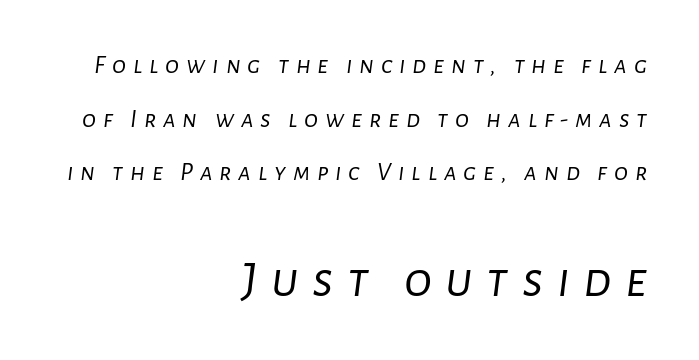
The later block is typeset at a bigger size than the earlier block. This sample has the flowing, uneven cadence of proportional lettering. A great deal of white space separates one row of letters from the next. Clear beneath every line of the passage. An italicized treatment has been applied to the whole sample. Is the letter spacing exaggerated? Yes — the characters are pushed far apart.
